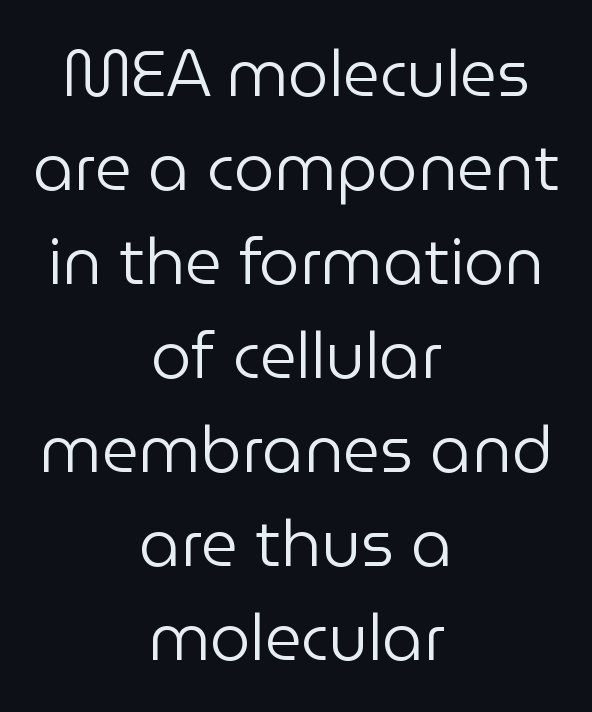
The image shows 64 px regular-weight sans-serif type, upright; set centered, normal line spacing (1.47x), normal letter spacing, not underlined; low stroke contrast and a medium x-height.
